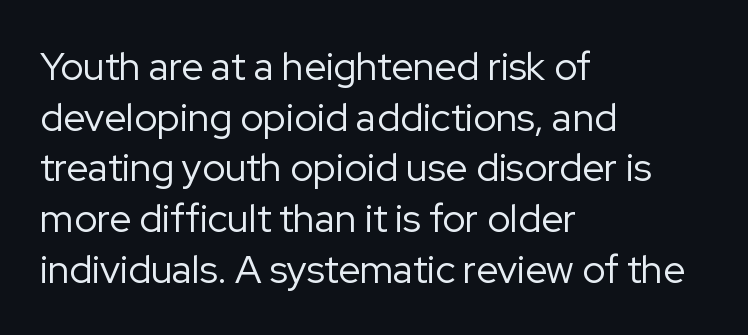
Proportional: the letters do not fall into vertical columns. You can tell from the bare stems that sans-serif type was used. You can tell it's not italic because the verticals are truly vertical. The lines are quadded left. Beneath every word, the page is bare.
